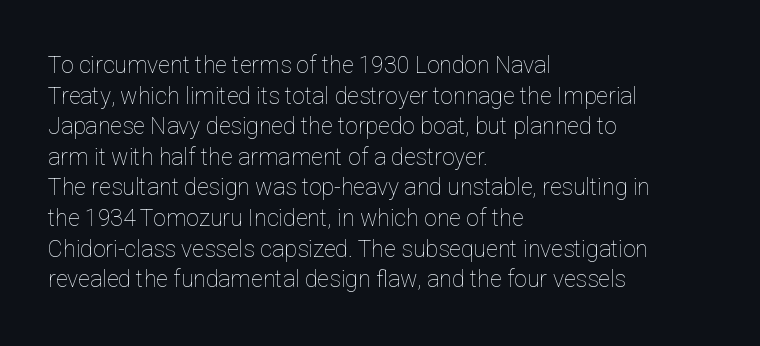
Q: Is the text bold? A: No.
Q: Is the text italic (slanted)? A: No, it is upright.
Q: Is the text underlined? A: No.
Q: How is the paragraph aligned? A: Left-aligned.
Q: Is the spacing between letters normal or unusually wide? A: Normal.
Q: Is the spacing between lines tight, normal or loose? A: Normal.
